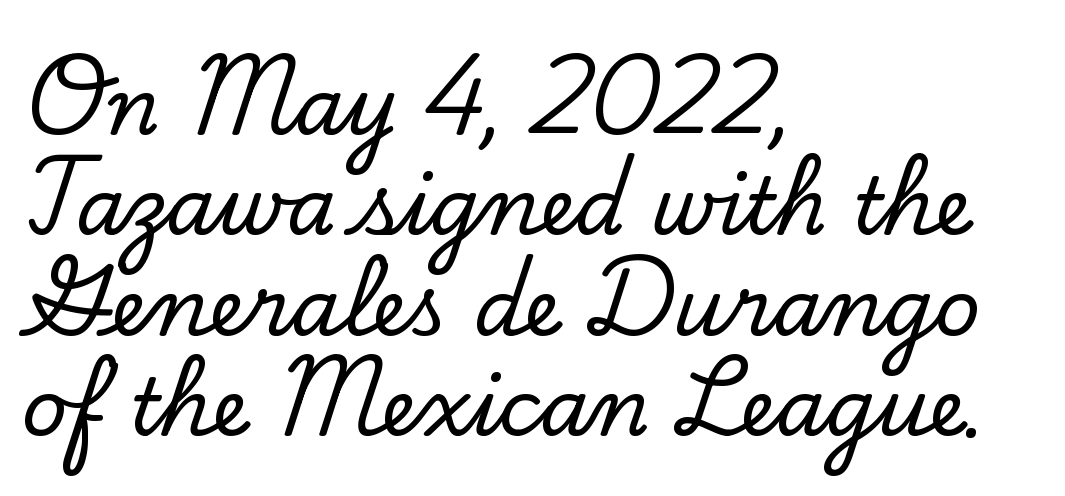
Has an underline been added? It has not. Note: serifs present on the glyphs. The ragged edge is on the right, which tells us the setting is flush left. Each letter keeps its own natural width here, so spacing adapts to shape.
